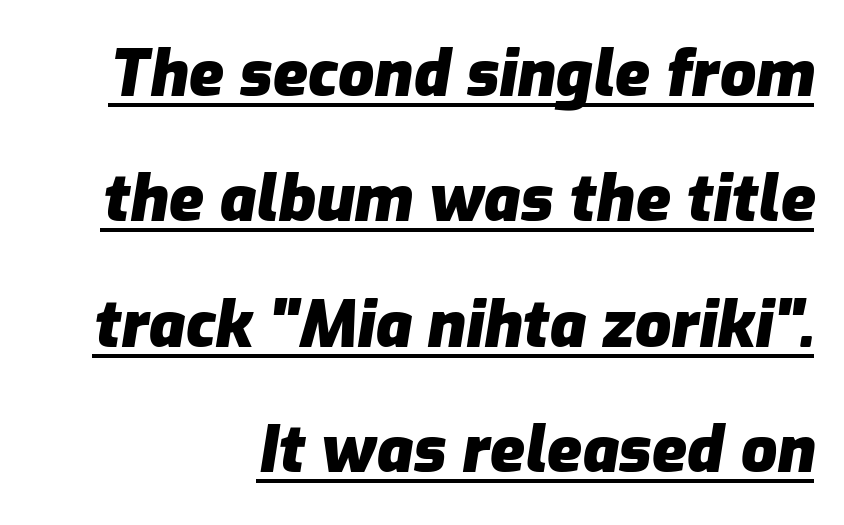
You can tell it's italic because the verticals aren't actually vertical. The font is running at its bold setting. A typesetter would call this proportional, since set widths differ per character. Leading is clearly above the norm, producing a sparse column. The passage shown has conventional tracking throughout. Each line ends at the same right margin while the left side varies.
